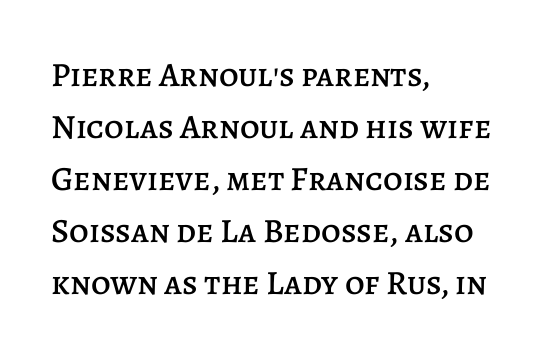
Q: Is the text italic (slanted)? A: No, it is upright.
Q: Is the text underlined? A: No.
Q: How is the paragraph aligned? A: Left-aligned.
Q: Is the spacing between letters normal or unusually wide? A: Normal.
Q: Is the spacing between lines tight, normal or loose? A: Normal.
Q: Width (condensed, normal, or wide)? A: Normal.
Q: Stroke contrast? A: Low.
Q: x-height? A: Large.
Q: Monospaced? A: No.
